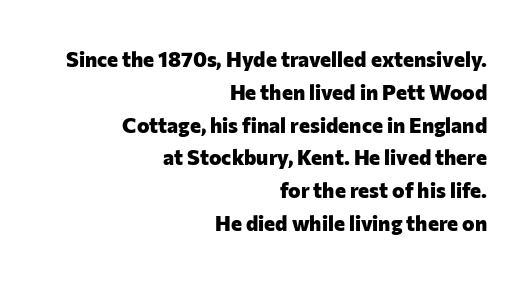
The image shows 21 px bold type, upright; set right-aligned, normal line spacing (1.56x), normal letter spacing, not underlined.
